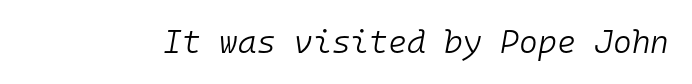
Q: Is the text bold? A: No.
Q: Is the text italic (slanted)? A: Yes, it leans right by about 10 degrees.
Q: Is the text underlined? A: No.
Q: Is the spacing between letters normal or unusually wide? A: Normal.
Q: Width (condensed, normal, or wide)? A: Normal.
Q: Stroke contrast? A: Low.
Q: x-height? A: Medium.
Q: Monospaced? A: Yes.
